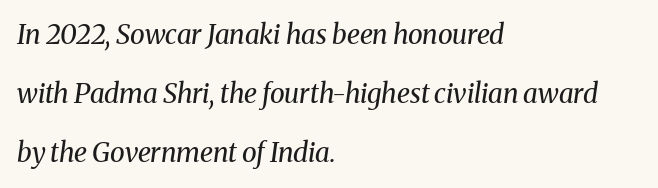
If you measured baseline to baseline, you'd find a long distance. Italic? Definitely — the glyphs are oblique. The passage is arranged the way most books set body copy — flush left. Stroke thickness stays within the range of a standard reading face or lighter. Clear beneath every line of the passage.
